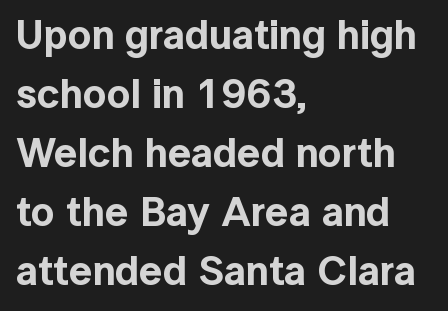
Q: Is the text italic (slanted)? A: No, it is upright.
Q: Is the typeface a serif or a sans-serif typeface? A: Sans-serif.
Q: Is the text underlined? A: No.
Q: How is the paragraph aligned? A: Left-aligned.
Q: Is the spacing between letters normal or unusually wide? A: Normal.
Q: Is the spacing between lines tight, normal or loose? A: Normal.
Q: Width (condensed, normal, or wide)? A: Normal.
Q: x-height? A: Medium.
Q: Monospaced? A: No.
